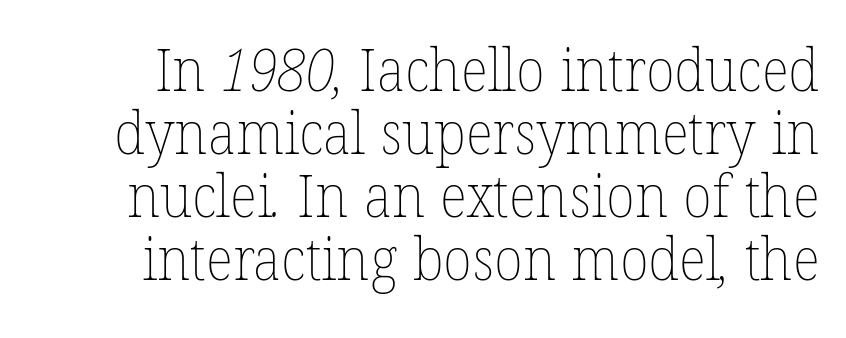
Each stroke keeps to a modest, everyday thickness or less. The rendering uses natural spacing where letterforms have individual widths. Characters follow at the spacing the type designer built in. The baseline area is clear. One glance says dense: line gaps are narrower than usual.
